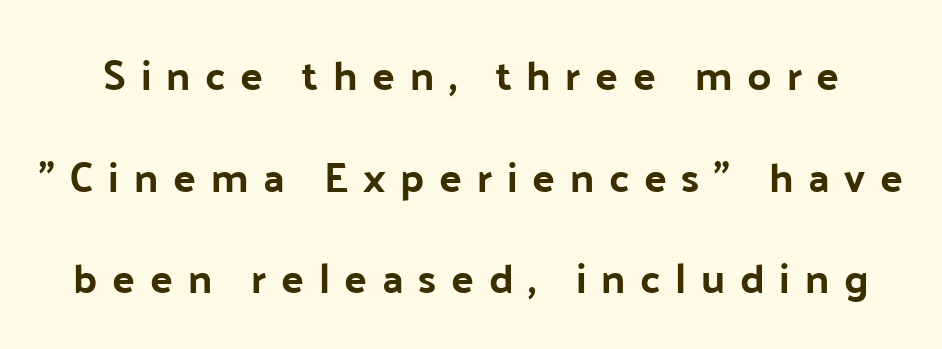
The image shows 42 px sans-serif type, upright; set loose line spacing (2.42x), unusually wide letter spacing (+0.35 em), not underlined; low stroke contrast and a medium x-height.
